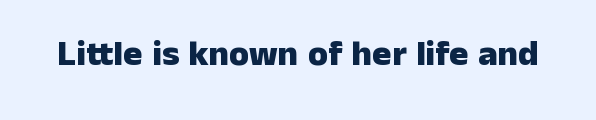
Look at the tracking — it's just the regular setting, nothing added. The strip under each line holds only bare page. Italic? Not at all — the glyphs are vertical. Are there feet on the stems? There aren't — it's a sans. The rendering uses natural spacing where letterforms have individual widths. Strong, thick strokes mark this as bold type.
